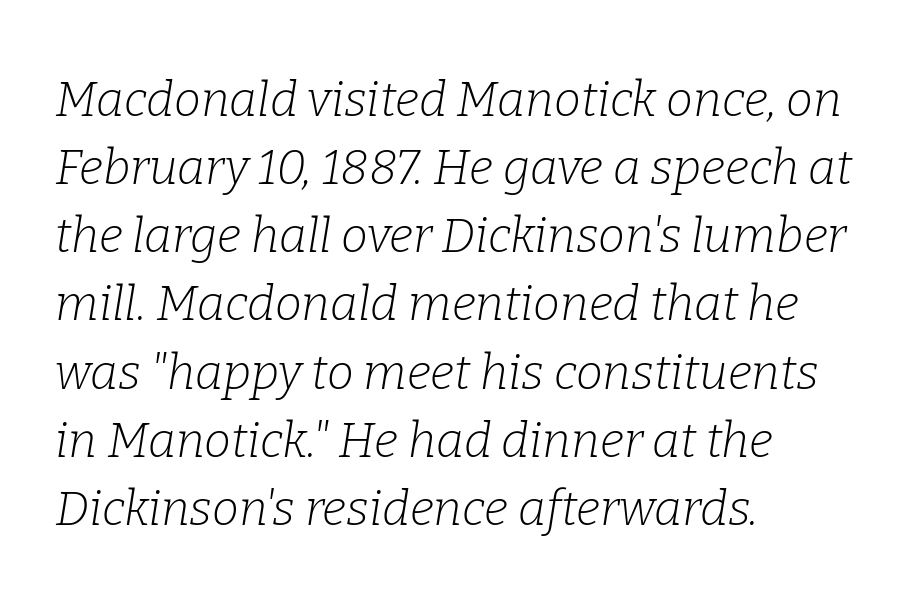
Q: Is the text bold? A: No.
Q: Is the text italic (slanted)? A: Yes, it leans right by about 9 degrees.
Q: Is the typeface a serif or a sans-serif typeface? A: Serif.
Q: Is the text underlined? A: No.
Q: How is the paragraph aligned? A: Left-aligned.
Q: Is the spacing between letters normal or unusually wide? A: Normal.
Q: Is the spacing between lines tight, normal or loose? A: Normal.
Q: Width (condensed, normal, or wide)? A: Normal.
Q: Stroke contrast? A: Low.
Q: x-height? A: Medium.
Q: Monospaced? A: No.
